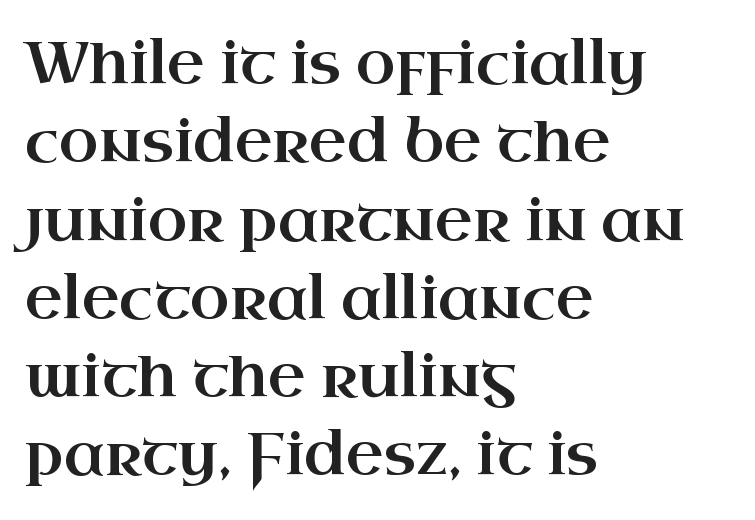
The image shows 58 px wide serif type, upright; set left-aligned, normal line spacing (1.35x), normal letter spacing, not underlined; high stroke contrast and a small x-height.
